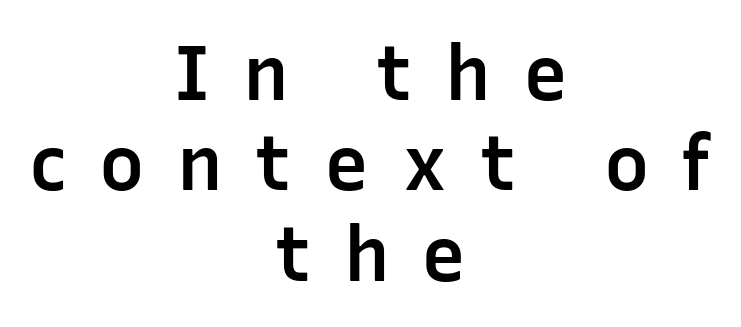
The image shows 76 px semibold sans-serif type, upright; set centered, line spacing 1.19x, unusually wide letter spacing (+0.42 em), not underlined; low stroke contrast and a medium x-height.
